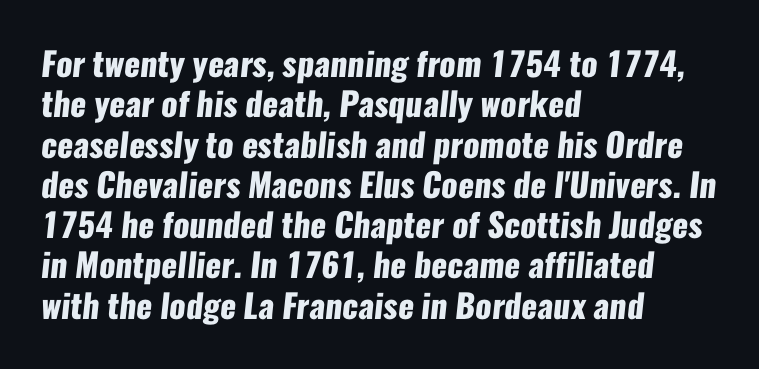
Letters rest on an invisible, unmarked baseline. Proportional: the letters do not fall into vertical columns. Reading down the block, your eye returns to a fixed left position each line. Serifs: no, the terminals of the letterforms are clean. Standard letterfit; no display-style spreading of the glyphs.
